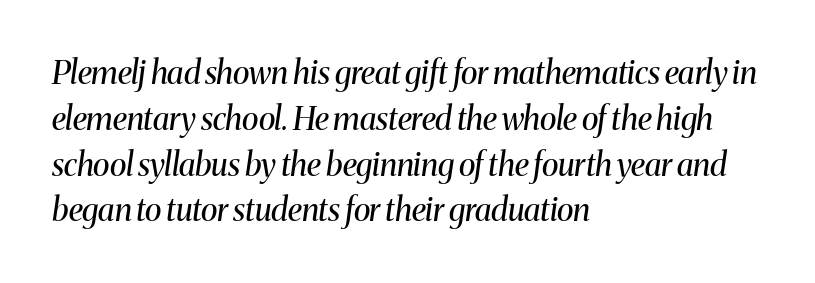
The image shows 32 px regular-weight serif type, italic (leaning right); set left-aligned, normal line spacing (1.43x), normal letter spacing, not underlined; medium stroke contrast and a medium x-height.
